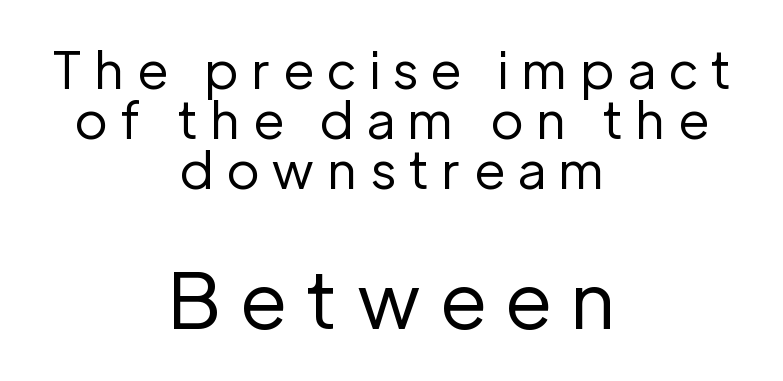
Q: Is the text bold? A: No.
Q: Is the text italic (slanted)? A: No, it is upright.
Q: Is the typeface a serif or a sans-serif typeface? A: Sans-serif.
Q: Is the text underlined? A: No.
Q: How is the paragraph aligned? A: Centered.
Q: Is the spacing between letters normal or unusually wide? A: Unusually wide.
Q: Is the spacing between lines tight, normal or loose? A: Tight.
Q: Which block of text is set in a larger size, the first (top) or the second (bottom)? A: The second (bottom) one.
Q: Width (condensed, normal, or wide)? A: Normal.
Q: Stroke contrast? A: Low.
Q: x-height? A: Medium.
Q: Monospaced? A: No.
